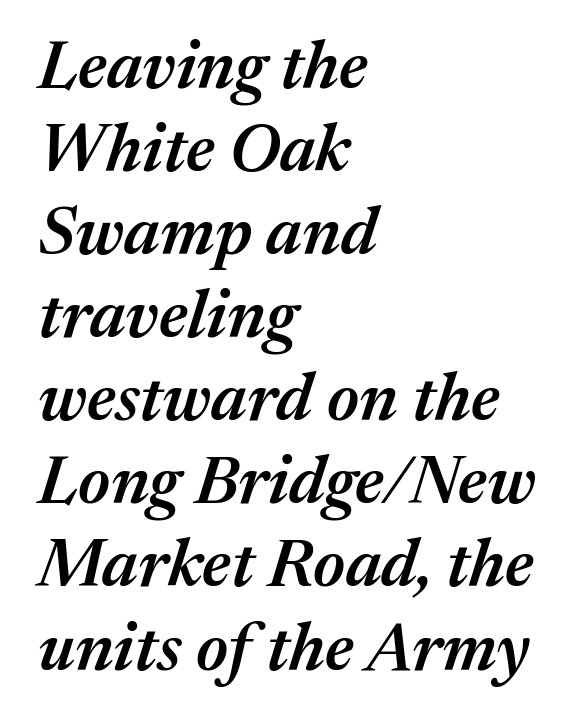
The image shows 67 px semibold type, italic (leaning right); set left-aligned, line spacing 1.24x, normal letter spacing, not underlined; medium stroke contrast and a medium x-height.
